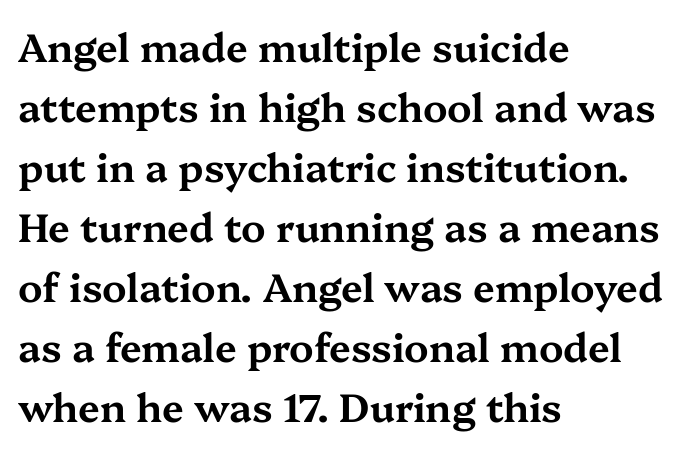
The image shows 39 px wide serif type, upright; set left-aligned, normal line spacing (1.54x), normal letter spacing, not underlined; medium stroke contrast and a medium x-height.
